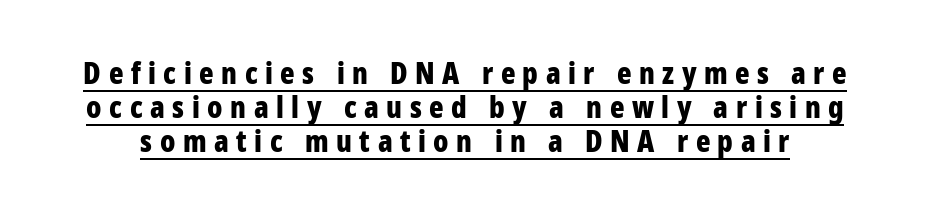
The image shows 30 px bold, condensed sans-serif type, upright; set tight line spacing (1.13x), unusually wide letter spacing (+0.25 em), underlined; low stroke contrast and a large x-height.
